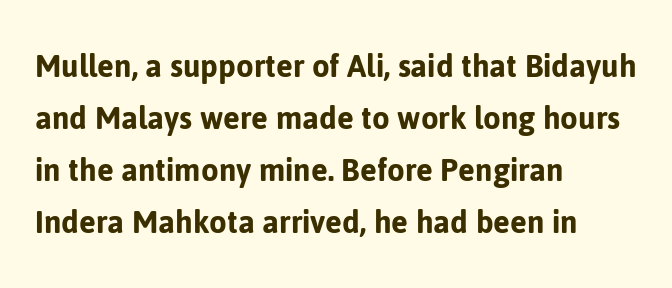
The image shows 36 px sans-serif type, upright; set left-aligned, normal line spacing (1.44x), normal letter spacing, not underlined; low stroke contrast and a medium x-height.
